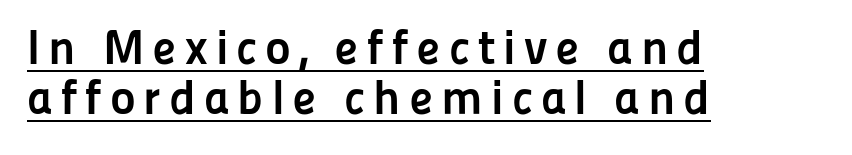
{"serif": "no", "italic": "no", "bold": "yes", "weight": "semibold", "width": "normal", "stroke_contrast": "low", "x_height": "medium", "monospaced": "no", "underline": "yes", "align": "left", "line_spacing": "tight", "line_spacing_ratio": 1.03, "glyph_px": 49}
